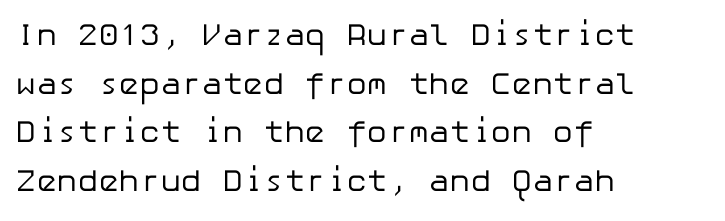
A bare baseline throughout the passage. Students, observe: this is what conventionally led text looks like. Observe the absence of serifs on each vertical stroke in this sample. Typeset ragged right — the left edge is the straight one. Compared with a typical body face, this is equally light or lighter still. This rendering leaves character spacing at its baseline value.
